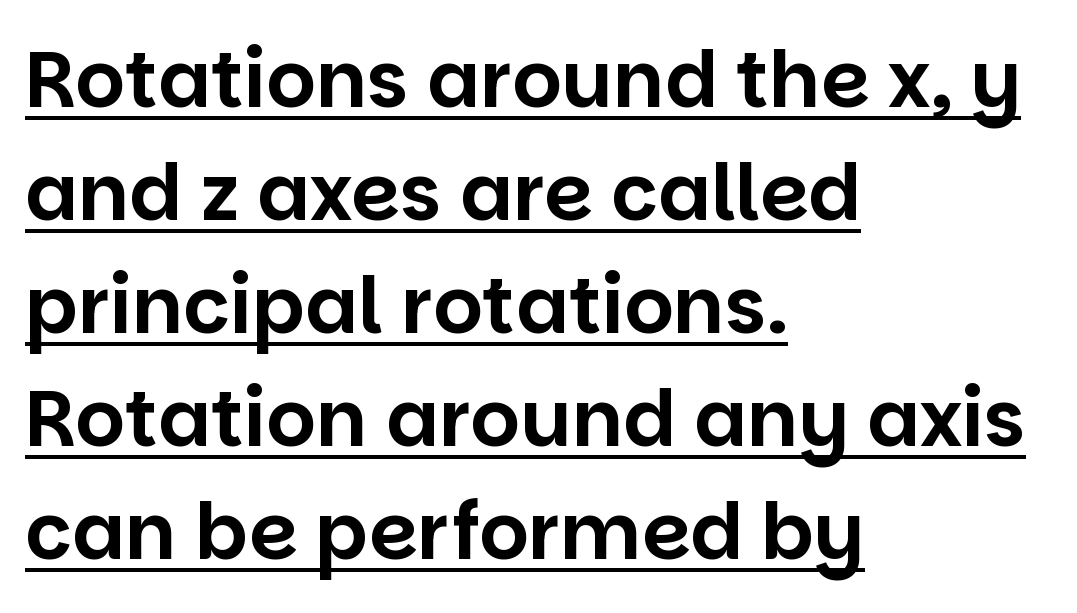
{"serif": "no", "italic": "no", "width": "normal", "stroke_contrast": "low", "x_height": "large", "monospaced": "no", "underline": "yes", "align": "left", "line_spacing": "normal", "line_spacing_ratio": 1.45, "letter_spacing": "normal", "letter_spacing_em": 0.0, "glyph_px": 78}
